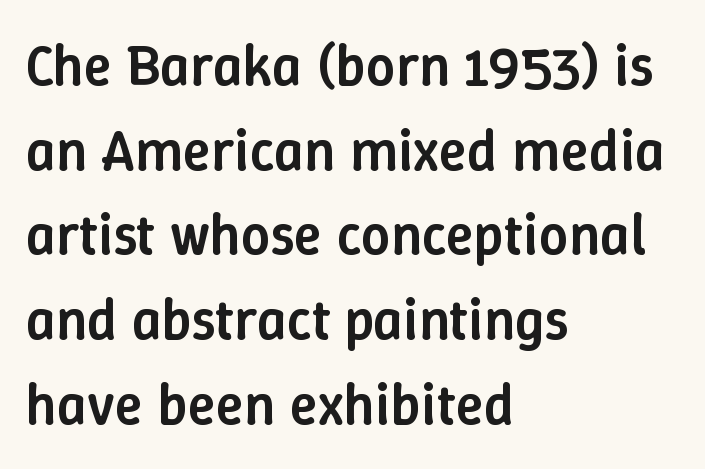
{"italic": "no", "bold": "semi", "weight": "semibold", "width": "normal", "stroke_contrast": "low", "x_height": "medium", "monospaced": "no", "underline": "no", "align": "left", "line_spacing": "normal", "line_spacing_ratio": 1.46, "letter_spacing": "normal", "letter_spacing_em": 0.0, "glyph_px": 58}
